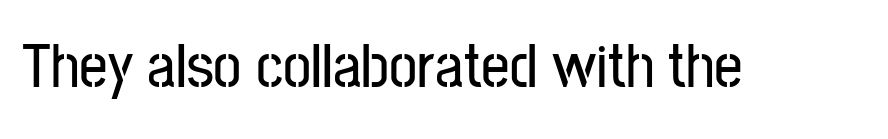
Proportional: the letters do not fall into vertical columns. You can tell it's not italic because the verticals are truly vertical. A bare baseline throughout the passage. Regarding serifs, this sample does without them. The face used here is rendered with its standard letterfit.
